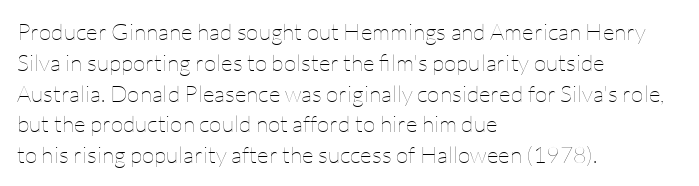
The image shows 23 px text type, upright; set left-aligned, normal line spacing (1.34x), normal letter spacing, not underlined.
